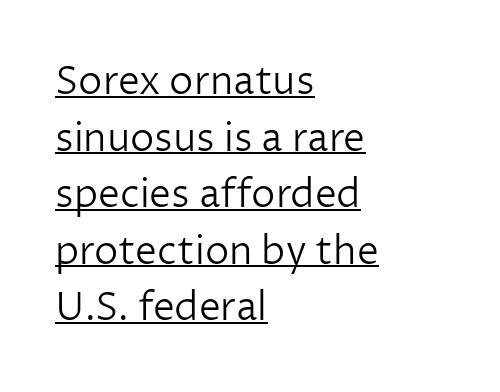
Note the varied advance widths — an 'i' is clearly narrower than an 'm'. Weight class: somewhere from thin through regular. How are the letters spaced? Ordinarily, with no added tracking. Vertical spacing — default. Are there feet on the stems? There aren't — it's a sans.
